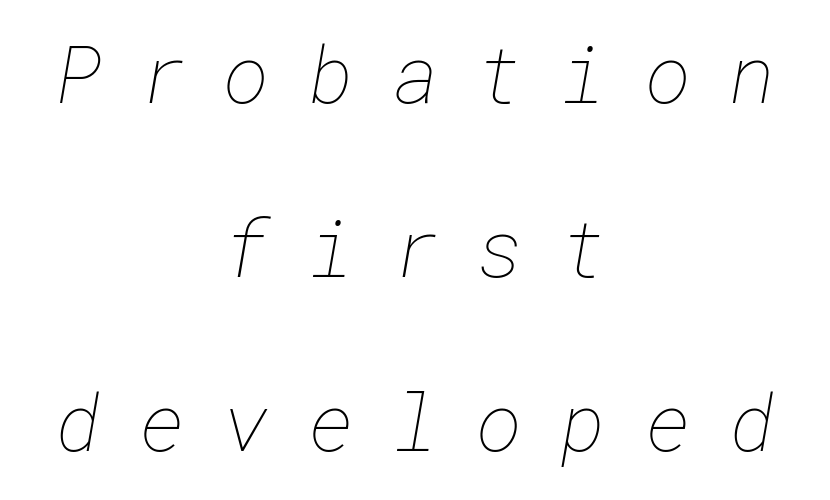
The image shows 79 px thin type; set centered, loose line spacing (2.2x), unusually wide letter spacing (+0.48 em), not underlined; low stroke contrast and a medium x-height.
